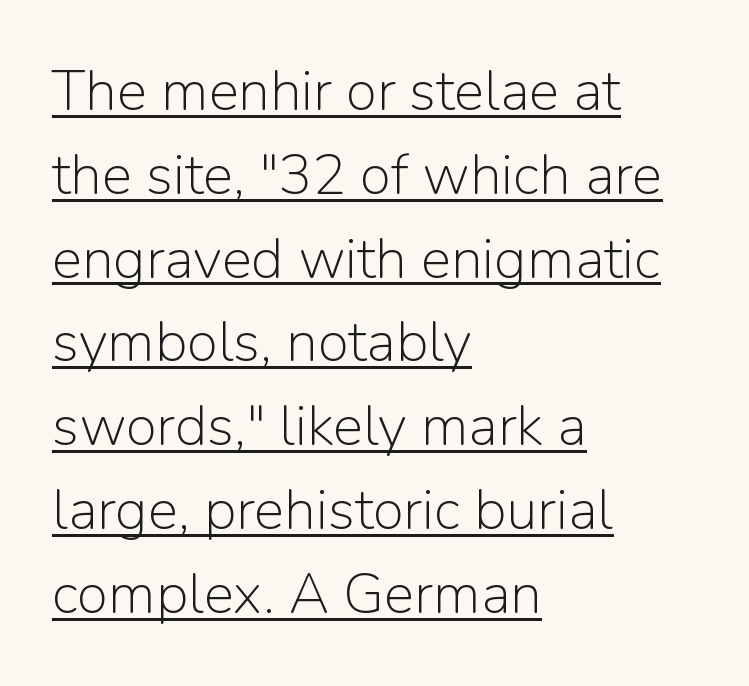
Horizontal alignment here is leftward, the default for most running prose. Heft: none added — not bold. This is roman type, the default non-slanted kind. Honestly, the letter spacing is just normal — you wouldn't notice it.
